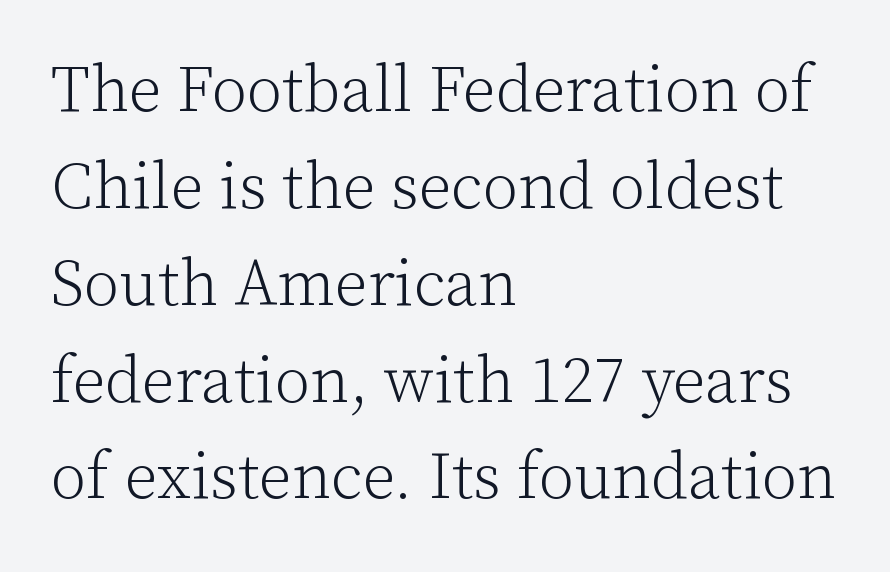
If you drew a ruler down the left edge, every line would touch it. Unlike a clean sans, this face finishes its strokes with serifs. Ascenders rise straight up at ninety degrees. The space directly below the letters is spotless.
